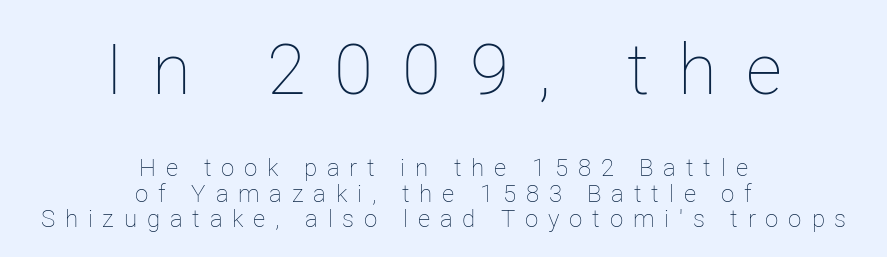
{"italic": "no", "bold": "no", "weight": "thin", "width": "normal", "stroke_contrast": "low", "x_height": "medium", "monospaced": "no", "underline": "no", "align": "center", "line_spacing": "tight", "line_spacing_ratio": 1.05, "letter_spacing": "wide", "letter_spacing_em": 0.41, "larger_block": "first", "size_ratio": 2.96, "glyph_px": 71}
